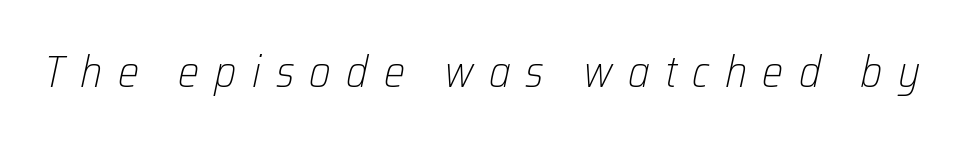
{"italic": "yes", "lean": "right", "slant_degrees": 12, "bold": "no", "weight": "light", "width": "condensed", "stroke_contrast": "low", "x_height": "medium", "monospaced": "no", "underline": "no", "letter_spacing": "wide", "letter_spacing_em": 0.34, "glyph_px": 45}
